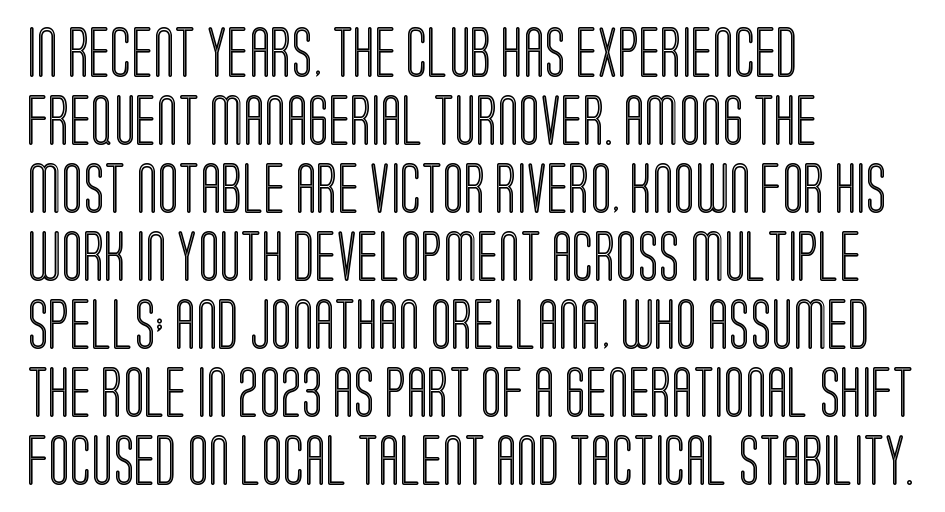
{"italic": "no", "width": "condensed", "x_height": "large", "monospaced": "no", "underline": "no", "align": "left", "line_spacing": "normal", "line_spacing_ratio": 1.36, "letter_spacing": "normal", "letter_spacing_em": 0.0, "glyph_px": 50}
